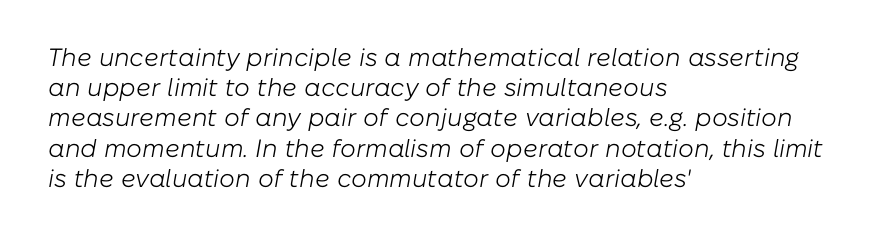
The image shows 25 px text type, italic (leaning right); set left-aligned, line spacing 1.21x, normal letter spacing, not underlined.
